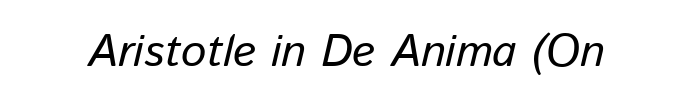
Q: Is the text italic (slanted)? A: Yes, it leans right by about 13 degrees.
Q: Is the text underlined? A: No.
Q: Is the spacing between letters normal or unusually wide? A: Normal.
Q: Width (condensed, normal, or wide)? A: Normal.
Q: Stroke contrast? A: Low.
Q: x-height? A: Medium.
Q: Monospaced? A: No.
